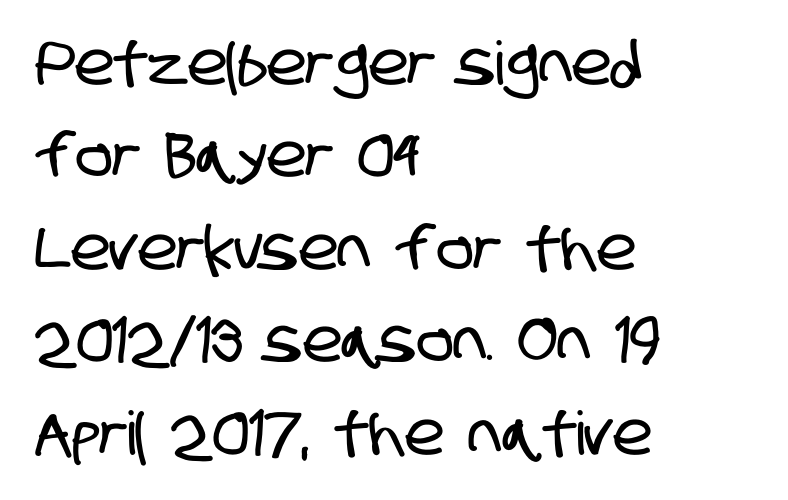
The letters sit at their default tracking, neither squeezed nor spread. The lines are quadded left. The passage shown is not underscored anywhere. The rows are spaced the way most documents space them.
